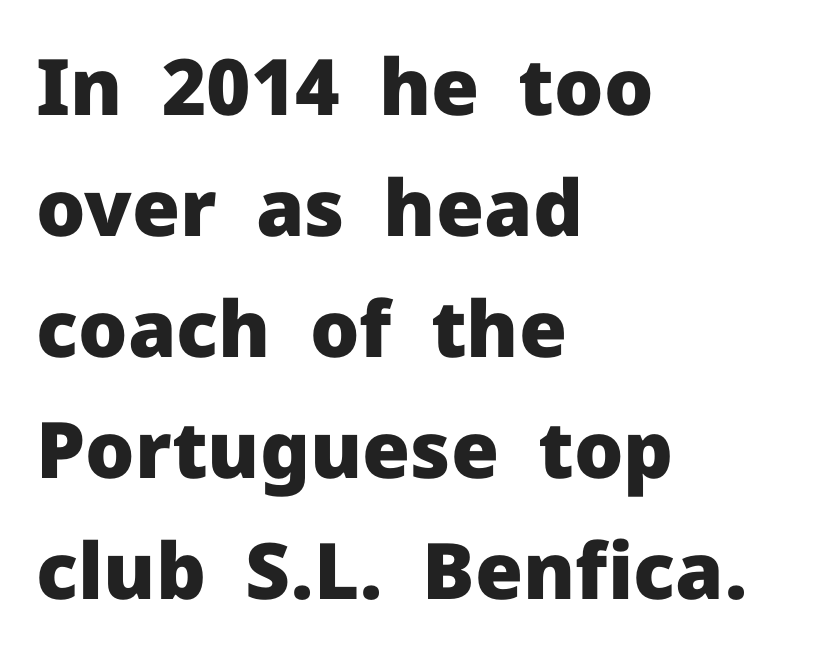
{"serif": "no", "italic": "no", "bold": "yes", "weight": "heavy", "width": "normal", "stroke_contrast": "low", "x_height": "medium", "monospaced": "no", "underline": "no", "align": "left", "line_spacing": "normal", "line_spacing_ratio": 1.55, "letter_spacing": "normal", "letter_spacing_em": 0.0, "glyph_px": 78}
